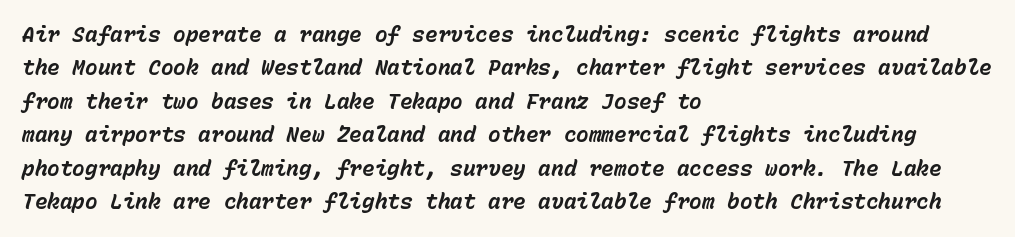
Slanted lettering throughout. Just letters on the line, the space beneath them empty. Teacher's note: observe the even left margin — that is flush-left alignment. You could call the tracking neutral — neither tight nor loose.
